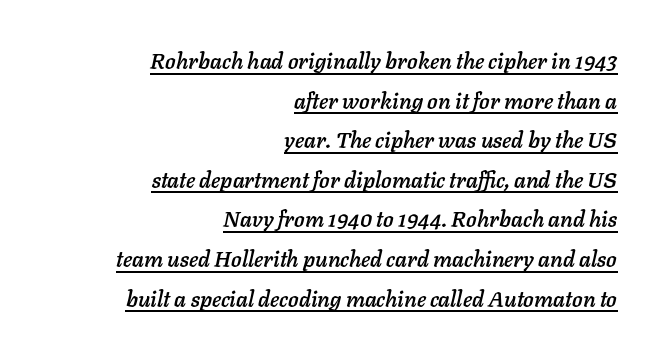
{"italic": "yes", "lean": "right", "slant_degrees": 11, "underline": "yes", "align": "right", "line_spacing_ratio": 1.8, "letter_spacing": "normal", "letter_spacing_em": 0.0, "glyph_px": 22}
